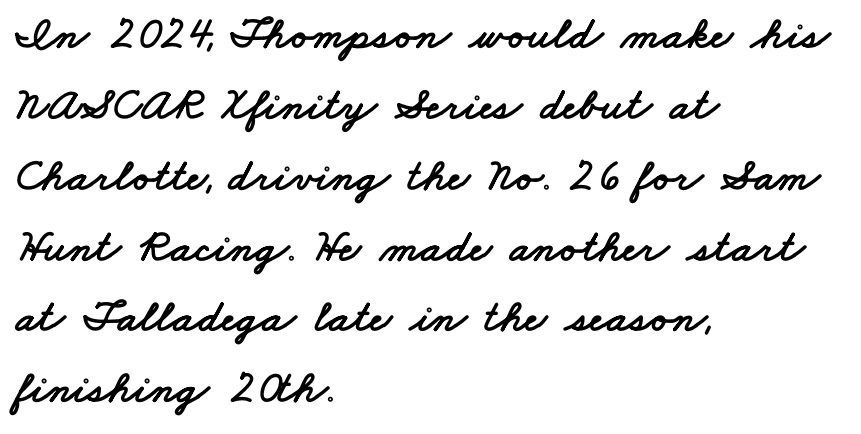
{"serif": "no", "width": "wide", "stroke_contrast": "low", "x_height": "small", "monospaced": "no", "underline": "no", "align": "left", "line_spacing": "normal", "line_spacing_ratio": 1.54, "letter_spacing": "normal", "letter_spacing_em": 0.0, "glyph_px": 46}
